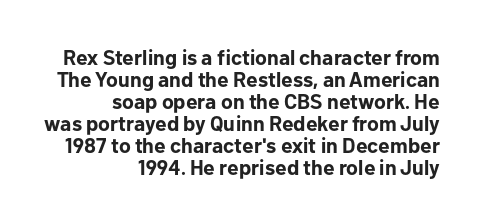
Q: Is the text bold? A: Yes.
Q: Is the text italic (slanted)? A: No, it is upright.
Q: Is the text underlined? A: No.
Q: How is the paragraph aligned? A: Right-aligned.
Q: Is the spacing between letters normal or unusually wide? A: Normal.
Q: Is the spacing between lines tight, normal or loose? A: Tight.
